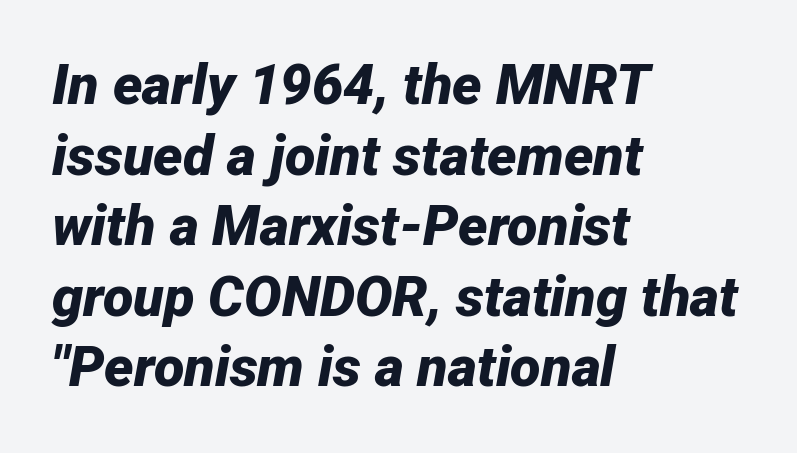
{"italic": "yes", "lean": "right", "slant_degrees": 12, "bold": "yes", "weight": "bold", "width": "normal", "stroke_contrast": "low", "x_height": "medium", "monospaced": "no", "underline": "no", "align": "left", "line_spacing": "normal", "line_spacing_ratio": 1.26, "letter_spacing": "normal", "letter_spacing_em": 0.0, "glyph_px": 56}
